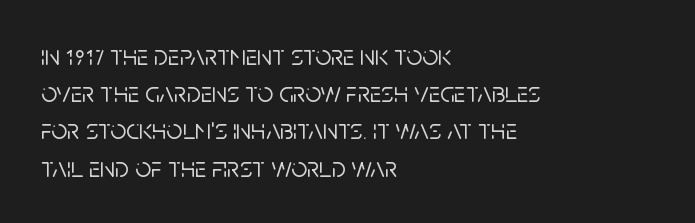
Q: Is the text italic (slanted)? A: No, it is upright.
Q: Is the typeface a serif or a sans-serif typeface? A: Sans-serif.
Q: Is the text underlined? A: No.
Q: How is the paragraph aligned? A: Left-aligned.
Q: Is the spacing between letters normal or unusually wide? A: Normal.
Q: Is the spacing between lines tight, normal or loose? A: Normal.
Q: Width (condensed, normal, or wide)? A: Normal.
Q: Stroke contrast? A: Low.
Q: x-height? A: Large.
Q: Monospaced? A: No.
